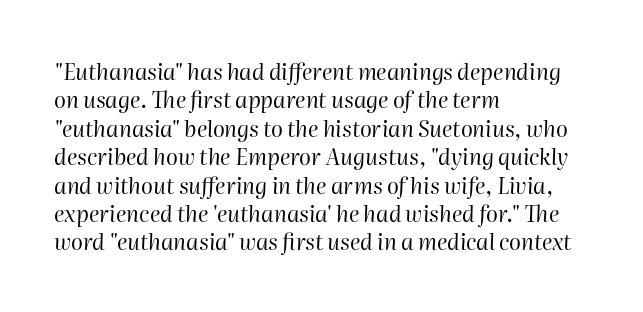
Q: Is the text bold? A: No.
Q: Is the text italic (slanted)? A: Yes, it leans right by about 2 degrees.
Q: Is the text underlined? A: No.
Q: How is the paragraph aligned? A: Left-aligned.
Q: Is the spacing between letters normal or unusually wide? A: Normal.
Q: Is the spacing between lines tight, normal or loose? A: Normal.
